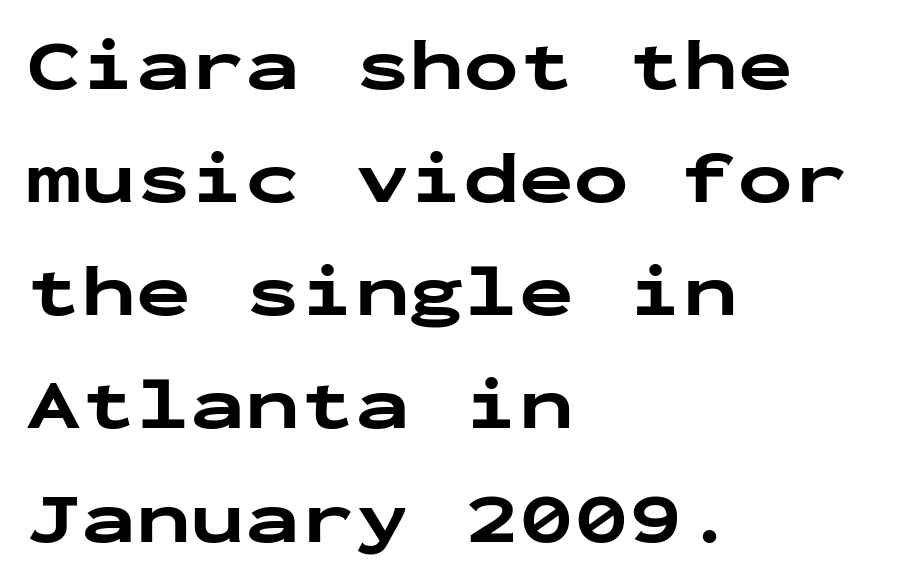
{"serif": "no", "italic": "no", "bold": "yes", "weight": "bold", "width": "wide", "stroke_contrast": "low", "x_height": "medium", "monospaced": "yes", "underline": "no", "align": "left", "line_spacing": "normal", "line_spacing_ratio": 1.55, "letter_spacing": "normal", "letter_spacing_em": 0.0, "glyph_px": 73}
